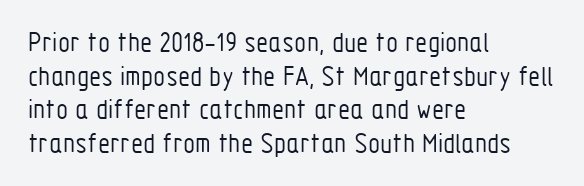
Q: Is the text bold? A: No.
Q: Is the text italic (slanted)? A: No, it is upright.
Q: Is the typeface a serif or a sans-serif typeface? A: Sans-serif.
Q: Is the text underlined? A: No.
Q: How is the paragraph aligned? A: Left-aligned.
Q: Is the spacing between letters normal or unusually wide? A: Normal.
Q: Width (condensed, normal, or wide)? A: Condensed.
Q: Stroke contrast? A: Low.
Q: x-height? A: Medium.
Q: Monospaced? A: No.
